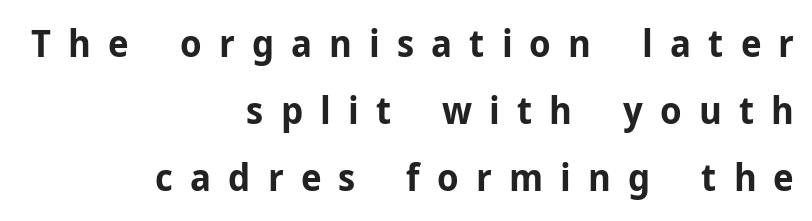
The characters look thick and weighty, a clear bold. A typesetter would call this proportional, since set widths differ per character. Each letter's strokes conclude bluntly, with no projecting serifs. Unlike italic type, these characters show no tilt at all. A clean baseline with only descenders dipping below it.
